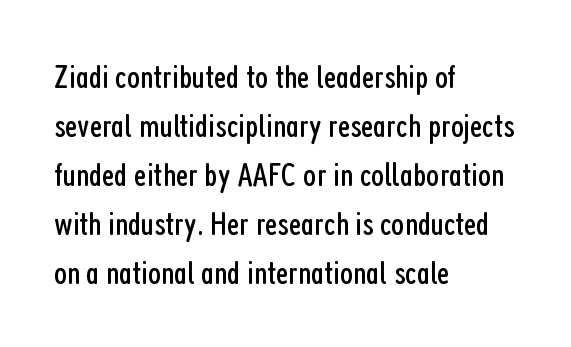
{"serif": "no", "italic": "no", "bold": "no", "weight": "regular", "width": "condensed", "stroke_contrast": "low", "x_height": "medium", "monospaced": "no", "underline": "no", "align": "left", "line_spacing": "normal", "line_spacing_ratio": 1.44, "letter_spacing": "normal", "letter_spacing_em": 0.0, "glyph_px": 34}
